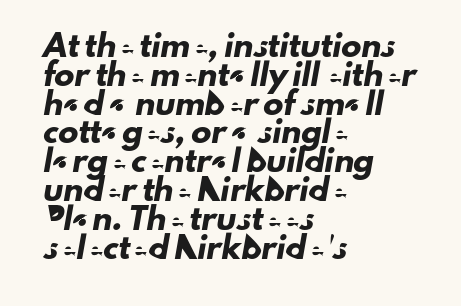
The image shows 20 px text type; set left-aligned, normal line spacing (1.44x), normal letter spacing, not underlined.
